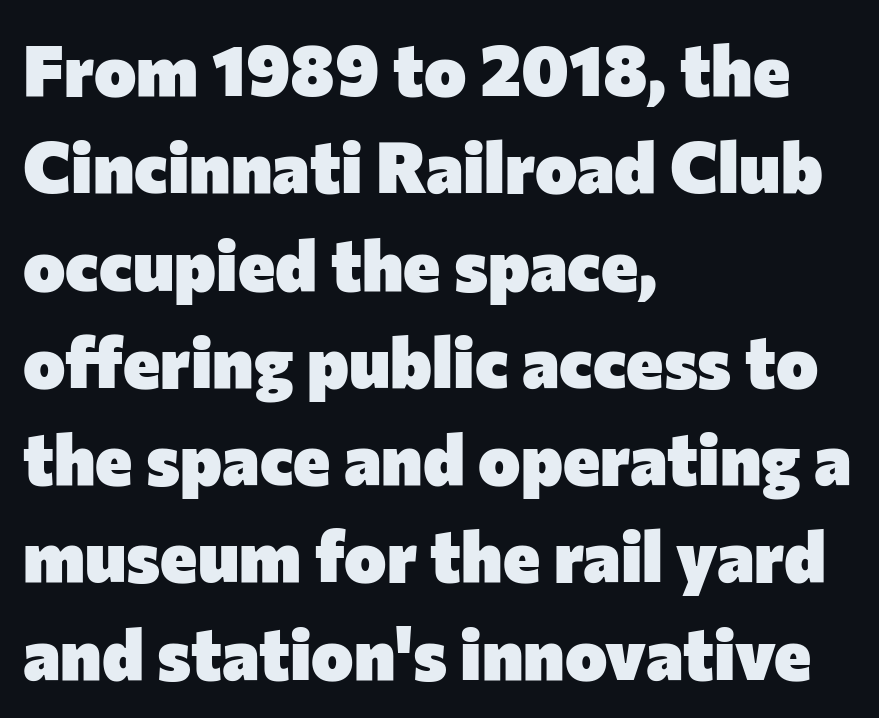
A typesetter would call this zero additional tracking. Heft: maximum for text — a bold. This is the regular roman posture of the typeface. The specimen omits any rule beneath the text block's lines.
